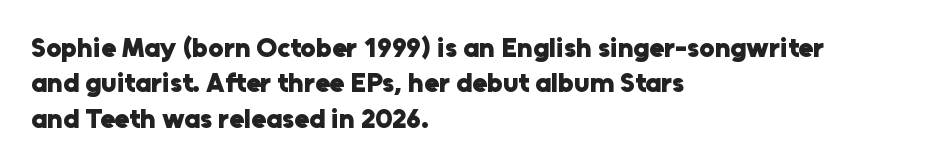
{"italic": "no", "bold": "yes", "underline": "no", "align": "left", "line_spacing": "normal", "line_spacing_ratio": 1.31, "letter_spacing": "normal", "letter_spacing_em": 0.0, "glyph_px": 27}
